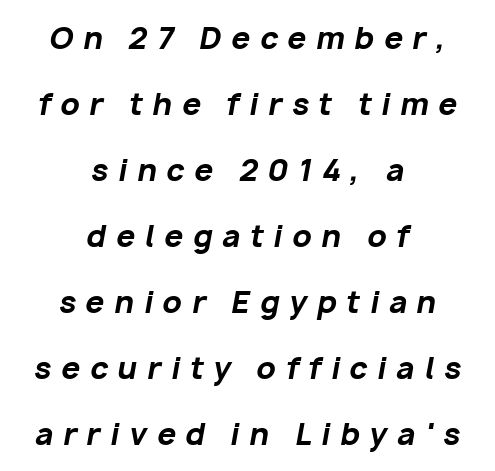
The image shows 30 px bold type, italic (leaning right); set centered, loose line spacing (2.2x), unusually wide letter spacing (+0.32 em), not underlined; low stroke contrast and a medium x-height.
